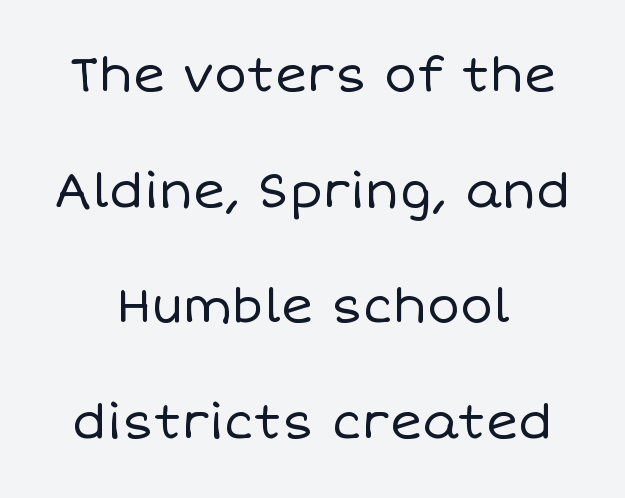
You could not count columns in this text — the font is proportionally spaced. The type sits square on the baseline with zero lean. Leftover space on each line is divided equally before and after the words. This rendering leaves character spacing at its baseline value. Loosely led — the rows are spread out. A clean baseline with only descenders dipping below it.
